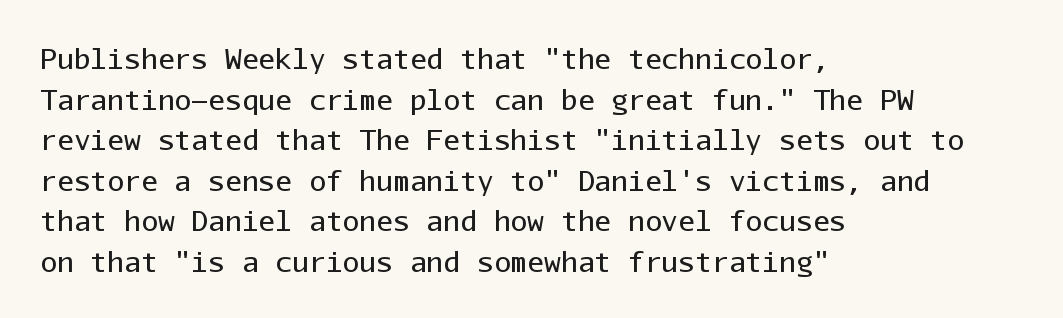
Is this a fixed-width face? Yes — each glyph sits in an identical cell. Baseline-to-baseline distance is the conventional proportion of letter height. Unlike italic type, these characters show no tilt at all. How are the letters spaced? Ordinarily, with no added tracking.
